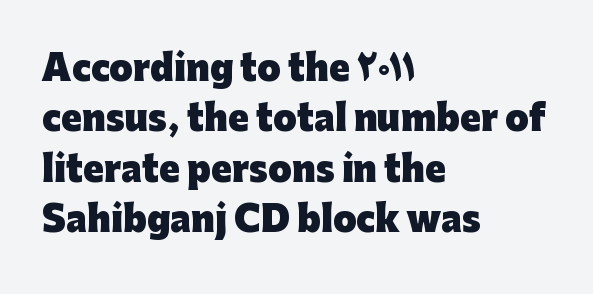
{"serif": "no", "italic": "no", "bold": "yes", "weight": "heavy", "width": "normal", "stroke_contrast": "low", "x_height": "medium", "monospaced": "no", "underline": "no", "align": "left", "line_spacing": "normal", "line_spacing_ratio": 1.48, "letter_spacing": "normal", "letter_spacing_em": 0.0, "glyph_px": 34}
